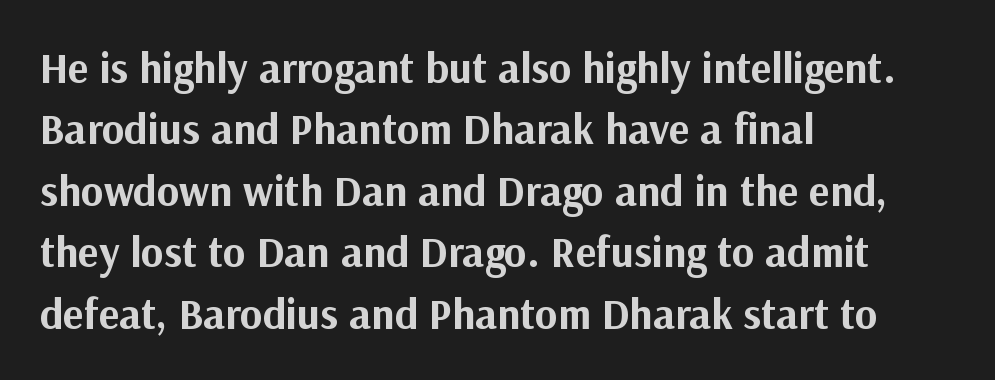
The image shows 43 px bold sans-serif type, upright; set left-aligned, normal line spacing (1.43x), normal letter spacing, not underlined; medium stroke contrast and a medium x-height.
